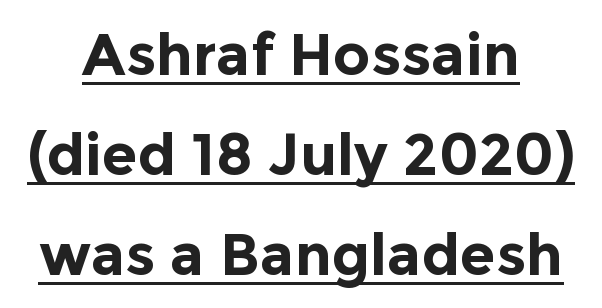
{"serif": "no", "italic": "no", "bold": "yes", "weight": "bold", "width": "normal", "x_height": "medium", "monospaced": "no", "underline": "yes", "align": "center", "line_spacing_ratio": 1.72, "letter_spacing": "normal", "letter_spacing_em": 0.0, "glyph_px": 58}
